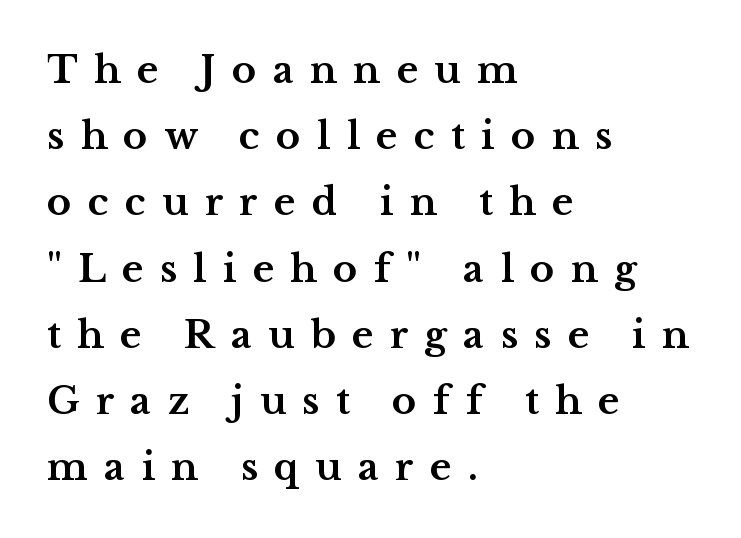
The image shows 37 px bold, wide serif type, upright; set left-aligned, line spacing 1.79x, unusually wide letter spacing (+0.44 em), not underlined; medium stroke contrast and a medium x-height.
